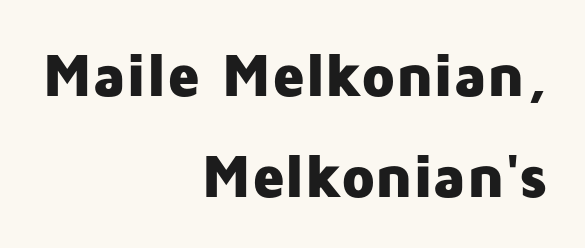
Notice how the passage keeps a crisp vertical edge on the right only. This is sans-serif lettering, the kind often seen on screens and signage. Does the lettering tilt? It doesn't — this is upright. Students, note that the glyphs here touch the page at normal intervals. Letters rest on an invisible, unmarked baseline.
